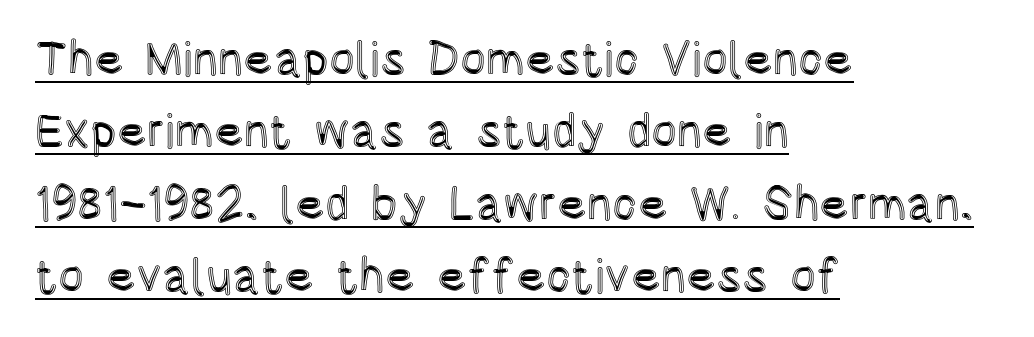
{"italic": "no", "width": "condensed", "x_height": "large", "monospaced": "no", "underline": "yes", "align": "left", "line_spacing": "normal", "line_spacing_ratio": 1.51, "letter_spacing": "normal", "letter_spacing_em": 0.0, "glyph_px": 48}
